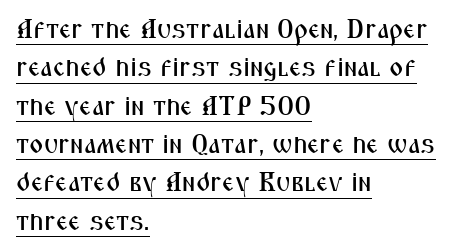
The image shows 27 px text type, upright; set left-aligned, normal line spacing (1.42x), normal letter spacing, underlined.
